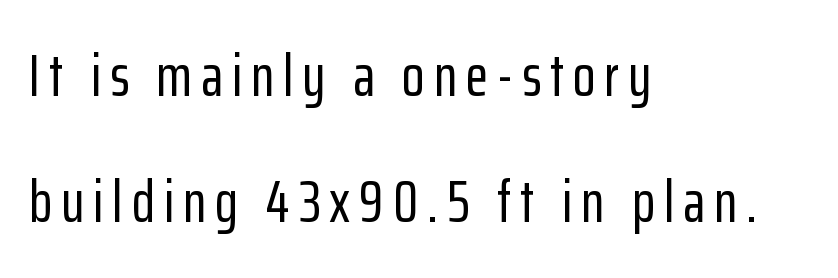
Q: Is the text italic (slanted)? A: No, it is upright.
Q: Is the typeface a serif or a sans-serif typeface? A: Sans-serif.
Q: Is the text underlined? A: No.
Q: How is the paragraph aligned? A: Left-aligned.
Q: Is the spacing between lines tight, normal or loose? A: Loose.
Q: Width (condensed, normal, or wide)? A: Condensed.
Q: Stroke contrast? A: Low.
Q: x-height? A: Medium.
Q: Monospaced? A: No.
